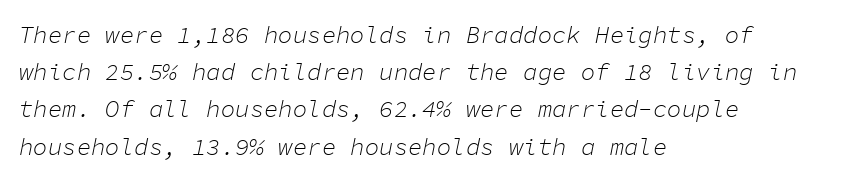
Q: Is the text bold? A: No.
Q: Is the text italic (slanted)? A: Yes, it leans right by about 11 degrees.
Q: Is the text underlined? A: No.
Q: How is the paragraph aligned? A: Left-aligned.
Q: Is the spacing between letters normal or unusually wide? A: Normal.
Q: Is the spacing between lines tight, normal or loose? A: Normal.
